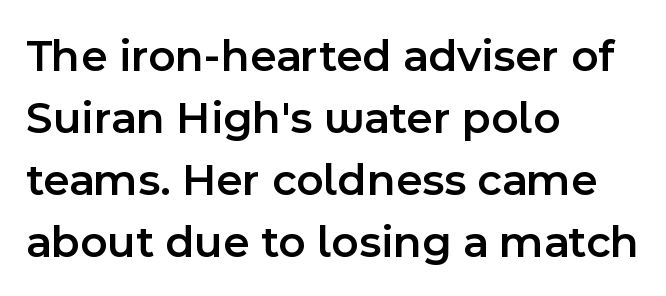
{"serif": "no", "italic": "no", "bold": "semi", "weight": "semibold", "width": "normal", "x_height": "medium", "monospaced": "no", "underline": "no", "align": "left", "line_spacing": "normal", "line_spacing_ratio": 1.35, "letter_spacing": "normal", "letter_spacing_em": 0.0, "glyph_px": 46}
